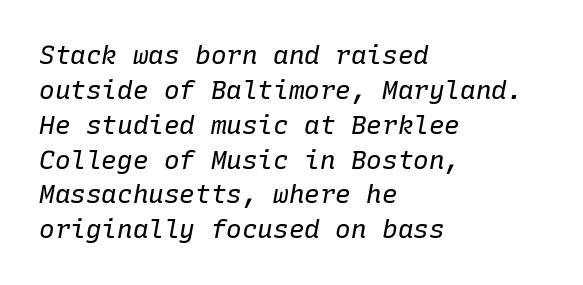
Q: Is the text bold? A: No.
Q: Is the text italic (slanted)? A: Yes, it leans right by about 10 degrees.
Q: Is the text underlined? A: No.
Q: How is the paragraph aligned? A: Left-aligned.
Q: Is the spacing between letters normal or unusually wide? A: Normal.
Q: Is the spacing between lines tight, normal or loose? A: Normal.
